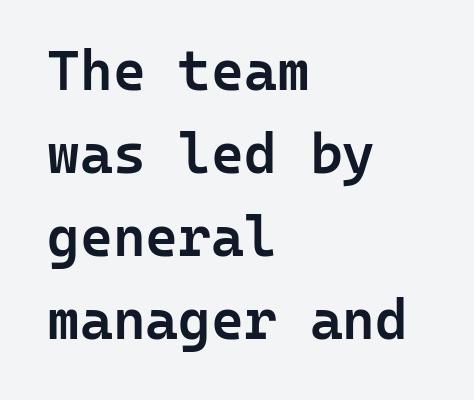
Q: Is the text bold? A: Semi-bold.
Q: Is the text italic (slanted)? A: No, it is upright.
Q: Is the typeface a serif or a sans-serif typeface? A: Sans-serif.
Q: Is the text underlined? A: No.
Q: How is the paragraph aligned? A: Left-aligned.
Q: Is the spacing between letters normal or unusually wide? A: Normal.
Q: Is the spacing between lines tight, normal or loose? A: Normal.
Q: Width (condensed, normal, or wide)? A: Normal.
Q: Stroke contrast? A: Low.
Q: x-height? A: Medium.
Q: Monospaced? A: Yes.
